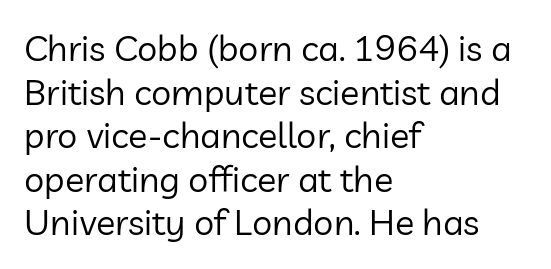
If you drew a line through each stem, it would be perfectly vertical. Regarding serifs, this sample does without them. Is this a heavy cut? Hardly; it is regular or lighter. No word sits above an underline.
